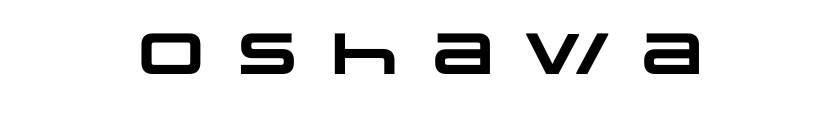
The image shows 58 px heavy, wide sans-serif type; set centered, not underlined; low stroke contrast and a large x-height.
